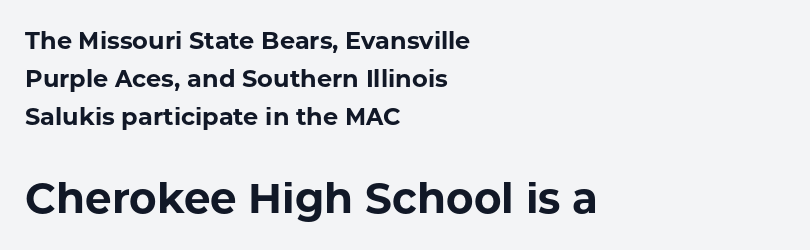
Q: Is the text bold? A: Yes.
Q: Is the text italic (slanted)? A: No, it is upright.
Q: Is the typeface a serif or a sans-serif typeface? A: Sans-serif.
Q: Is the text underlined? A: No.
Q: How is the paragraph aligned? A: Left-aligned.
Q: Is the spacing between letters normal or unusually wide? A: Normal.
Q: Is the spacing between lines tight, normal or loose? A: Normal.
Q: Which block of text is set in a larger size, the first (top) or the second (bottom)? A: The second (bottom) one.
Q: Width (condensed, normal, or wide)? A: Normal.
Q: Stroke contrast? A: Low.
Q: x-height? A: Medium.
Q: Monospaced? A: No.
